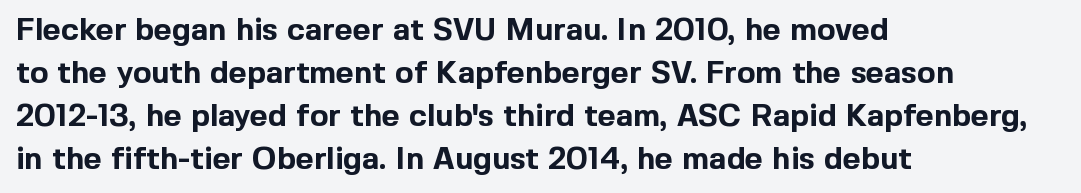
The image shows 31 px bold sans-serif type, upright; set left-aligned, normal line spacing (1.39x), normal letter spacing, not underlined; a medium x-height.
